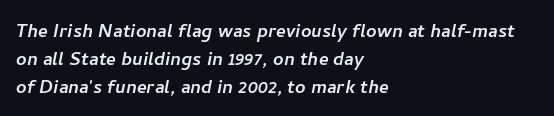
The image shows 23 px text type; set left-aligned, line spacing 1.21x, normal letter spacing, not underlined.
